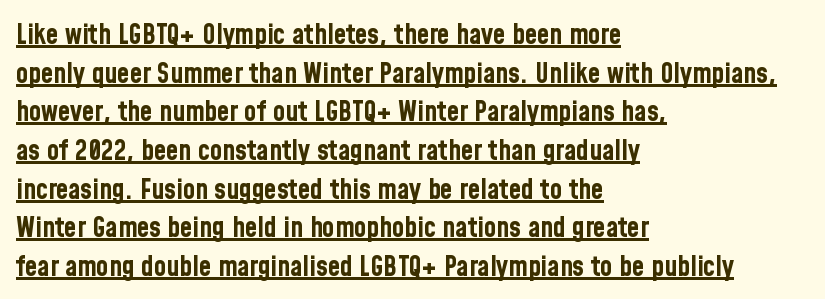
Q: Is the text bold? A: Yes.
Q: Is the text italic (slanted)? A: No, it is upright.
Q: Is the typeface a serif or a sans-serif typeface? A: Sans-serif.
Q: Is the text underlined? A: Yes.
Q: How is the paragraph aligned? A: Left-aligned.
Q: Is the spacing between letters normal or unusually wide? A: Normal.
Q: Is the spacing between lines tight, normal or loose? A: Normal.
Q: Width (condensed, normal, or wide)? A: Condensed.
Q: Stroke contrast? A: Low.
Q: x-height? A: Medium.
Q: Monospaced? A: No.
